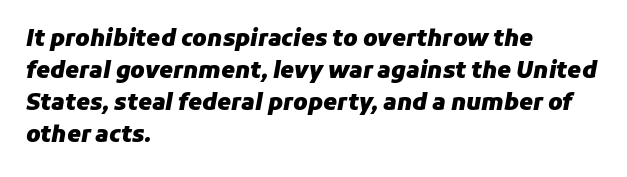
Beneath every word, the page is bare. Compared with typical paragraphs, the rows here are spaced about the same. Slant detected: the letters are inclined. Heavy-handed strokes throughout: this text is bold.
